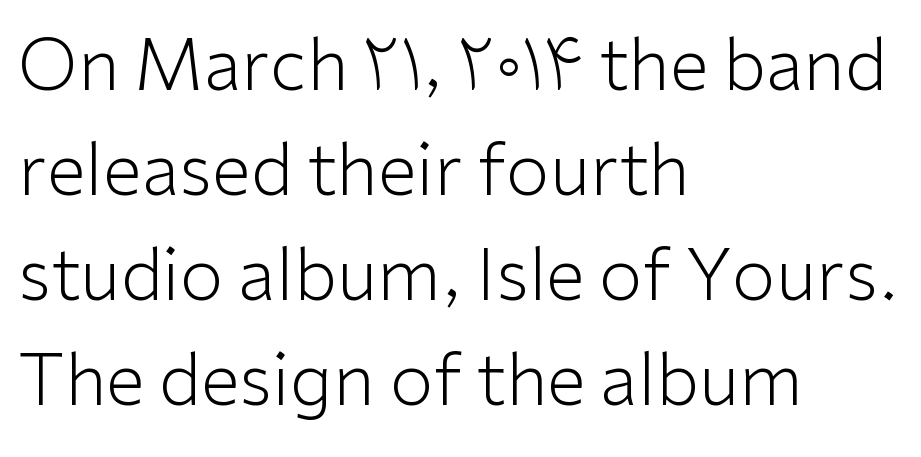
Vertical spacing — default. If you drew a line through each stem, it would be perfectly vertical. The face used here is rendered with its standard letterfit. The letters look calm and open, with moderate or lighter stems. Does the copy run flush right? No — it runs flush left.
